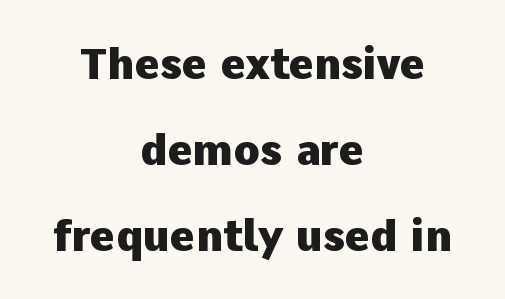
Q: Is the text bold? A: Yes.
Q: Is the text italic (slanted)? A: No, it is upright.
Q: Is the typeface a serif or a sans-serif typeface? A: Sans-serif.
Q: Is the text underlined? A: No.
Q: How is the paragraph aligned? A: Centered.
Q: Is the spacing between letters normal or unusually wide? A: Normal.
Q: Is the spacing between lines tight, normal or loose? A: Loose.
Q: Width (condensed, normal, or wide)? A: Normal.
Q: Stroke contrast? A: Low.
Q: x-height? A: Medium.
Q: Monospaced? A: No.
